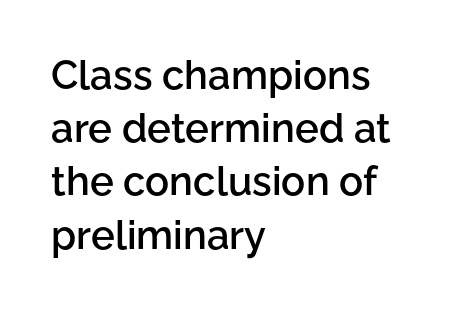
The image shows 40 px semibold sans-serif type, upright; set left-aligned, normal line spacing (1.33x), normal letter spacing, not underlined; low stroke contrast and a medium x-height.
